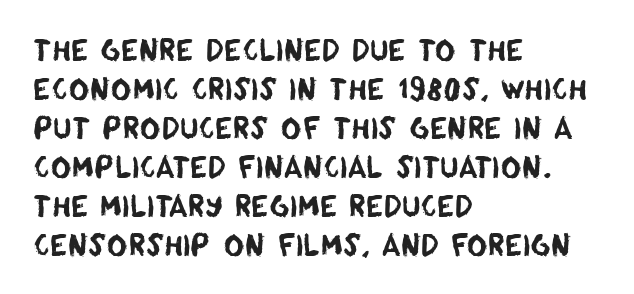
{"serif": "no", "width": "normal", "stroke_contrast": "low", "x_height": "large", "monospaced": "no", "underline": "no", "align": "left", "line_spacing": "normal", "line_spacing_ratio": 1.39, "letter_spacing": "normal", "letter_spacing_em": 0.0, "glyph_px": 28}
